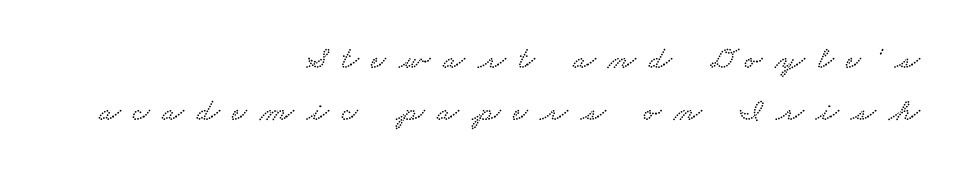
{"serif": "yes", "width": "wide", "stroke_contrast": "low", "x_height": "small", "monospaced": "no", "underline": "no", "align": "right", "line_spacing": "normal", "line_spacing_ratio": 1.64, "letter_spacing": "wide", "letter_spacing_em": 0.4, "glyph_px": 32}
